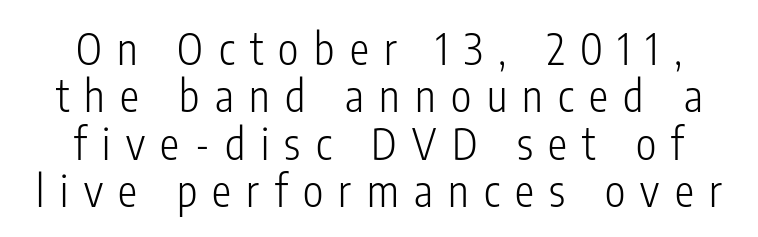
The tracking jumps out immediately: characters are airy and widely separated. Proportional: the letters do not fall into vertical columns. No feet cap the strokes, marking this as sans-serif type. The passage shown is not underscored anywhere. Whoever set this chose condensed vertical rhythm over breathing room. Is the type heavy? It reads as light-to-regular instead.
